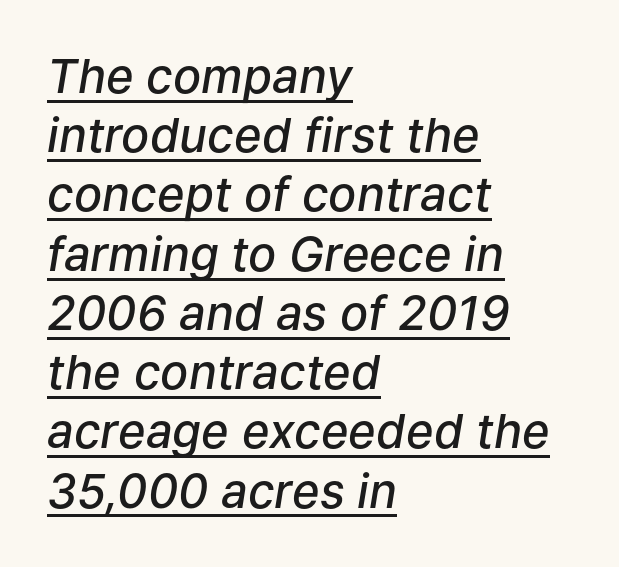
The image shows 47 px semibold type, italic (leaning right); set left-aligned, normal line spacing (1.26x), normal letter spacing, underlined; low stroke contrast and a medium x-height.
